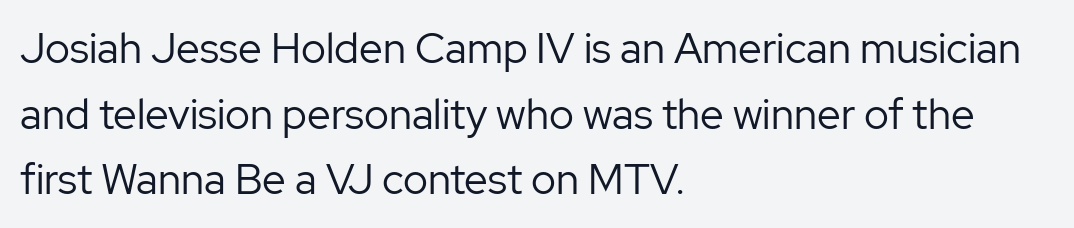
The image shows 42 px regular-weight sans-serif type, upright; set left-aligned, normal line spacing (1.56x), normal letter spacing, not underlined; low stroke contrast and a medium x-height.
